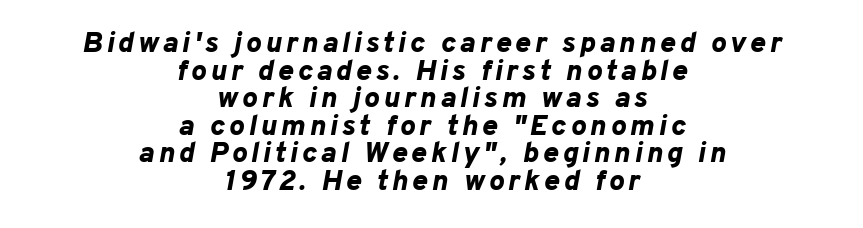
Q: Is the text bold? A: Yes.
Q: Is the text italic (slanted)? A: Yes, it leans right by about 10 degrees.
Q: Is the text underlined? A: No.
Q: How is the paragraph aligned? A: Centered.
Q: Is the spacing between lines tight, normal or loose? A: Tight.
Q: Width (condensed, normal, or wide)? A: Normal.
Q: Stroke contrast? A: Low.
Q: x-height? A: Medium.
Q: Monospaced? A: No.
